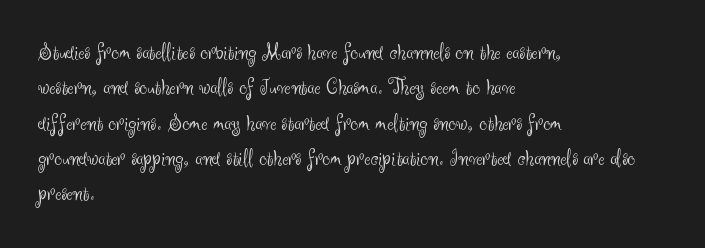
{"italic": "no", "bold": "no", "underline": "no", "align": "left", "line_spacing": "normal", "line_spacing_ratio": 1.47, "letter_spacing": "normal", "letter_spacing_em": 0.0, "glyph_px": 24}
